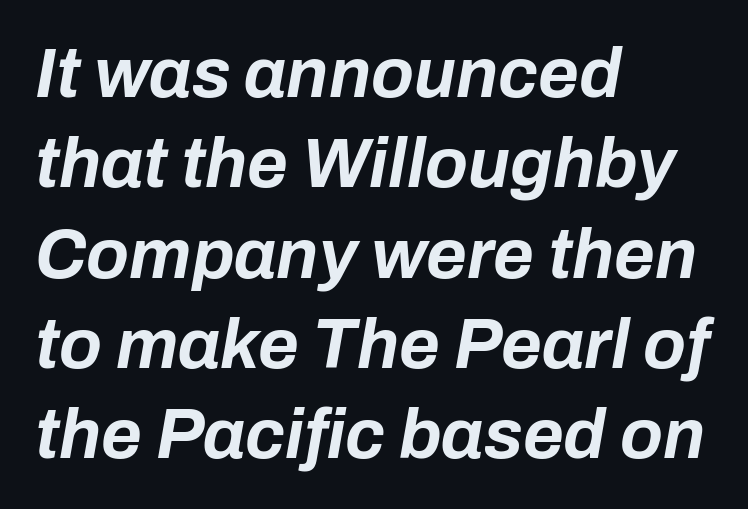
A clean baseline with only descenders dipping below it. Students, observe: this is what conventionally led text looks like. Observe the ordinary spacing: letters are neighbours, not strangers. Observe the lean: these are italic letterforms. Typographic density is high because the face is bold.
